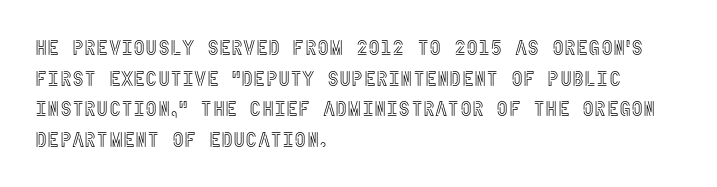
The image shows 21 px text type, upright; set left-aligned, normal line spacing (1.46x), normal letter spacing, not underlined.
